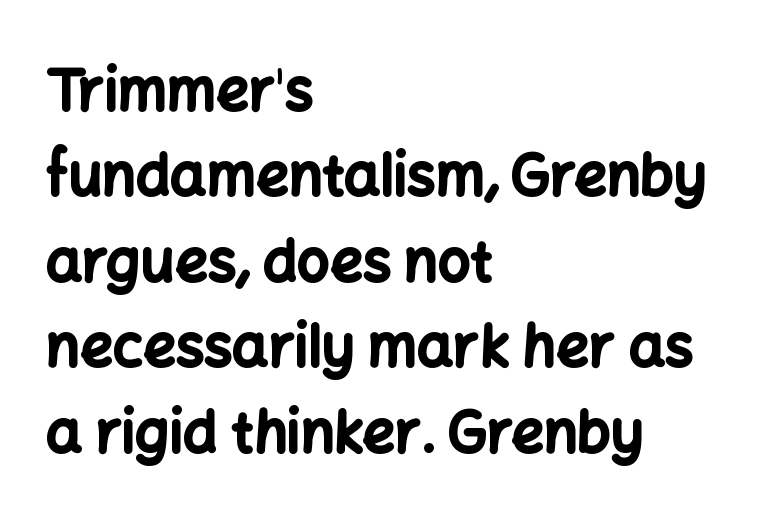
Q: Is the text bold? A: Yes.
Q: Is the text italic (slanted)? A: No, it is upright.
Q: Is the typeface a serif or a sans-serif typeface? A: Sans-serif.
Q: Is the text underlined? A: No.
Q: How is the paragraph aligned? A: Left-aligned.
Q: Is the spacing between letters normal or unusually wide? A: Normal.
Q: Is the spacing between lines tight, normal or loose? A: Normal.
Q: Width (condensed, normal, or wide)? A: Normal.
Q: Stroke contrast? A: Low.
Q: x-height? A: Medium.
Q: Monospaced? A: No.
